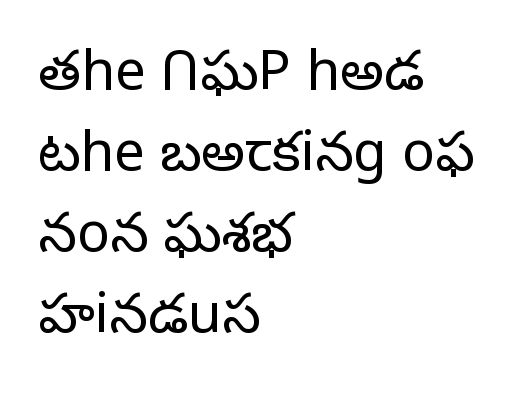
Q: Is the text bold? A: No.
Q: Is the text italic (slanted)? A: No, it is upright.
Q: Is the typeface a serif or a sans-serif typeface? A: Sans-serif.
Q: Is the text underlined? A: No.
Q: How is the paragraph aligned? A: Left-aligned.
Q: Is the spacing between letters normal or unusually wide? A: Normal.
Q: Is the spacing between lines tight, normal or loose? A: Normal.
Q: Width (condensed, normal, or wide)? A: Normal.
Q: Stroke contrast? A: Low.
Q: x-height? A: Medium.
Q: Monospaced? A: No.
